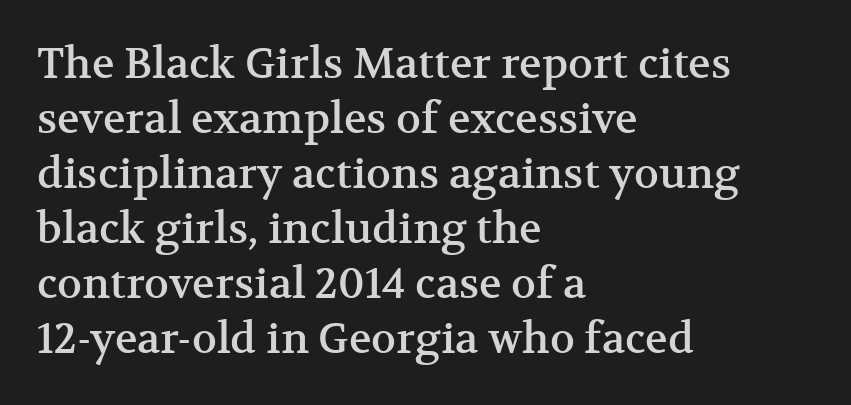
Q: Is the text italic (slanted)? A: No, it is upright.
Q: Is the typeface a serif or a sans-serif typeface? A: Serif.
Q: Is the text underlined? A: No.
Q: How is the paragraph aligned? A: Left-aligned.
Q: Is the spacing between letters normal or unusually wide? A: Normal.
Q: Is the spacing between lines tight, normal or loose? A: Normal.
Q: Width (condensed, normal, or wide)? A: Normal.
Q: Stroke contrast? A: Medium.
Q: x-height? A: Medium.
Q: Monospaced? A: No.
